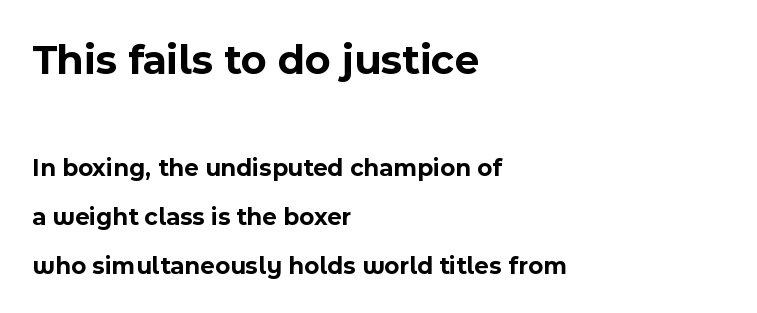
The image shows 43 px bold sans-serif type, upright; set left-aligned, loose line spacing (1.96x), normal letter spacing, not underlined; the first (top) block is 1.72x larger; a medium x-height.
